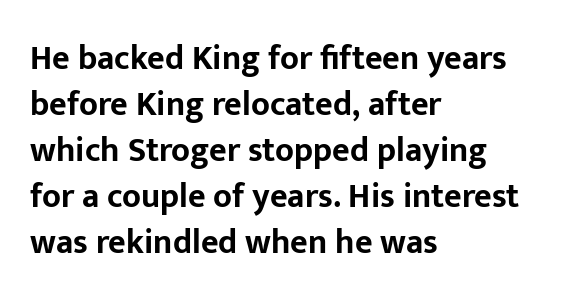
The image shows 34 px bold sans-serif type, upright; set left-aligned, normal line spacing (1.35x), normal letter spacing, not underlined; low stroke contrast and a medium x-height.
